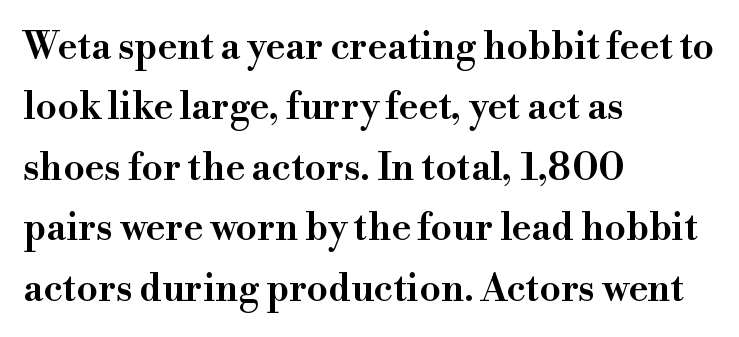
Where is the straight margin? On the left. Typographically, this falls in the serif category. The rendering uses a semibold face; strokes are thickened but not to full bold. This sample has the flowing, uneven cadence of proportional lettering. Just letters on the line, the space beneath them empty. Compared with typical body copy, the letter spacing here is the same.
